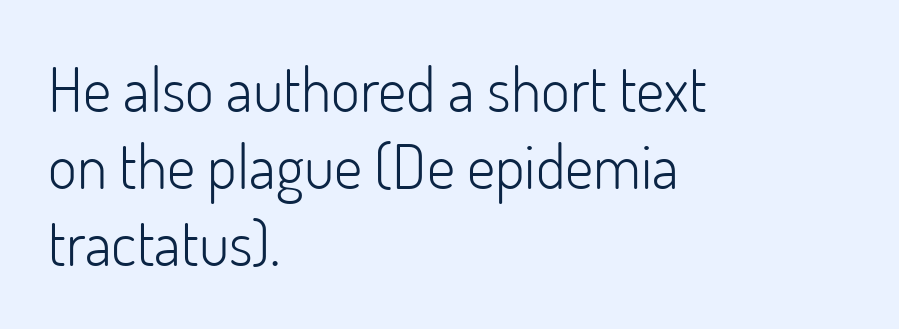
The image shows 62 px light sans-serif type, upright; set left-aligned, line spacing 1.24x, normal letter spacing, not underlined; low stroke contrast and a small x-height.
